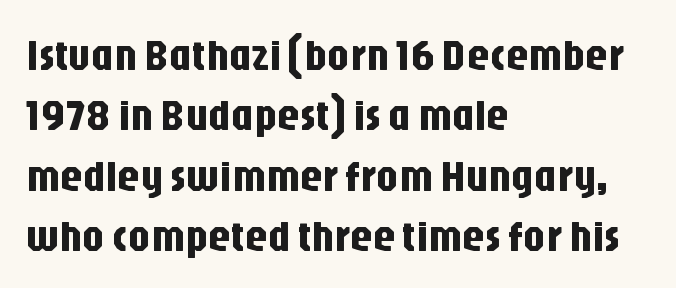
Q: Is the text italic (slanted)? A: No, it is upright.
Q: Is the typeface a serif or a sans-serif typeface? A: Sans-serif.
Q: Is the text underlined? A: No.
Q: How is the paragraph aligned? A: Left-aligned.
Q: Is the spacing between letters normal or unusually wide? A: Normal.
Q: Is the spacing between lines tight, normal or loose? A: Normal.
Q: Width (condensed, normal, or wide)? A: Condensed.
Q: Stroke contrast? A: Low.
Q: x-height? A: Large.
Q: Monospaced? A: No.
